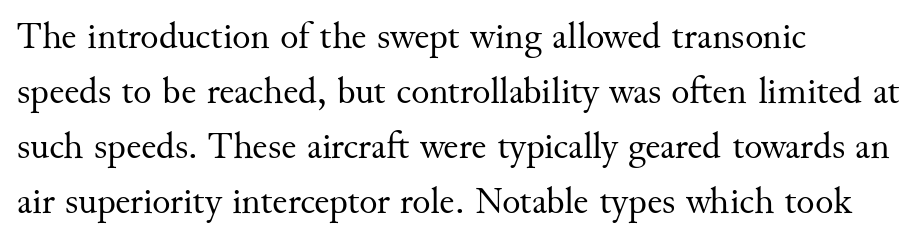
Q: Is the text bold? A: No.
Q: Is the text italic (slanted)? A: No, it is upright.
Q: Is the typeface a serif or a sans-serif typeface? A: Serif.
Q: Is the text underlined? A: No.
Q: How is the paragraph aligned? A: Left-aligned.
Q: Is the spacing between letters normal or unusually wide? A: Normal.
Q: Is the spacing between lines tight, normal or loose? A: Normal.
Q: Width (condensed, normal, or wide)? A: Normal.
Q: Stroke contrast? A: Medium.
Q: x-height? A: Small.
Q: Monospaced? A: No.
